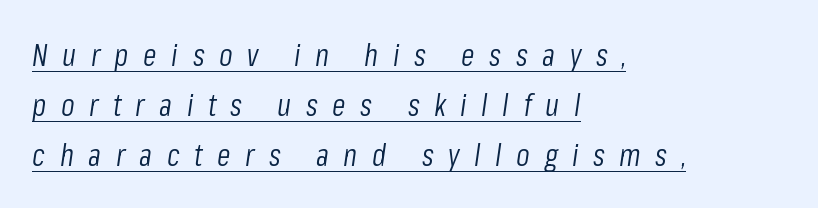
The image shows 31 px light, condensed type, italic (leaning right); set left-aligned, normal line spacing (1.62x), unusually wide letter spacing (+0.47 em), underlined; low stroke contrast and a medium x-height.
